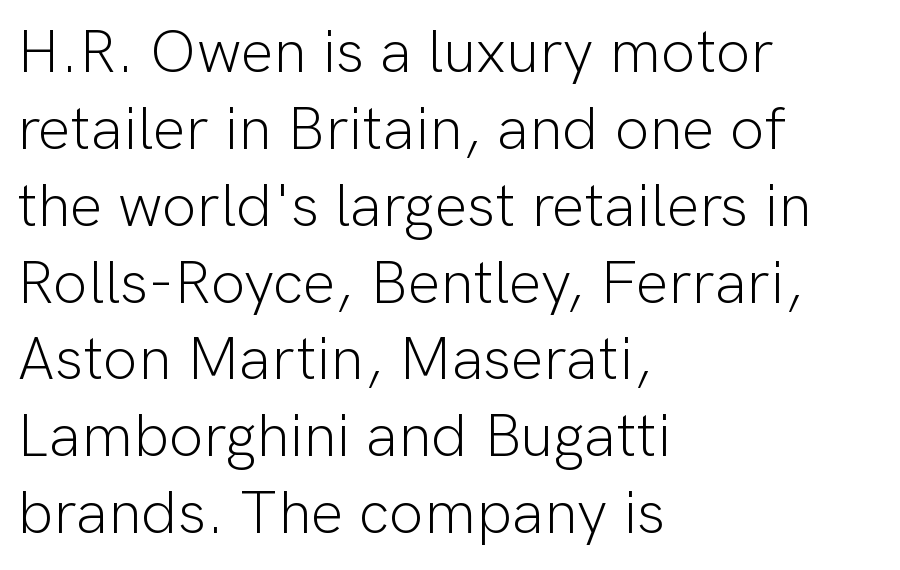
The image shows 61 px light sans-serif type, upright; set left-aligned, normal line spacing (1.26x), normal letter spacing, not underlined; low stroke contrast and a medium x-height.
